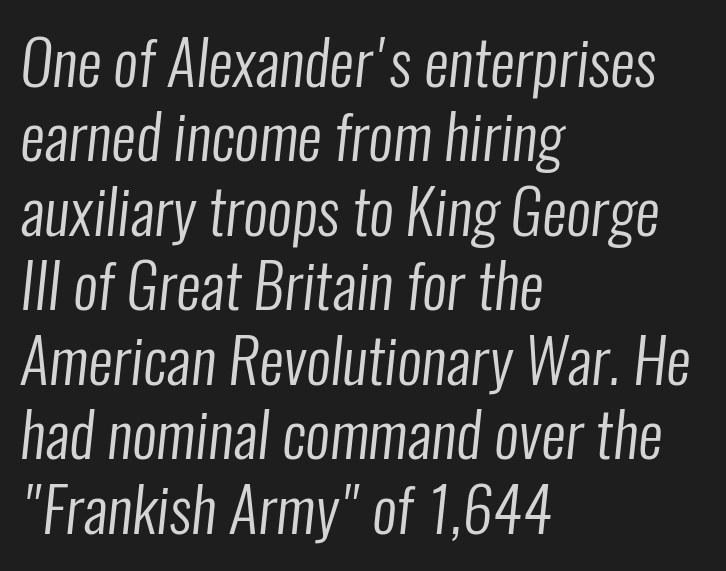
{"serif": "no", "bold": "no", "weight": "regular", "width": "condensed", "stroke_contrast": "low", "x_height": "medium", "monospaced": "no", "underline": "no", "align": "left", "line_spacing_ratio": 1.22, "letter_spacing": "normal", "letter_spacing_em": 0.0, "glyph_px": 61}
